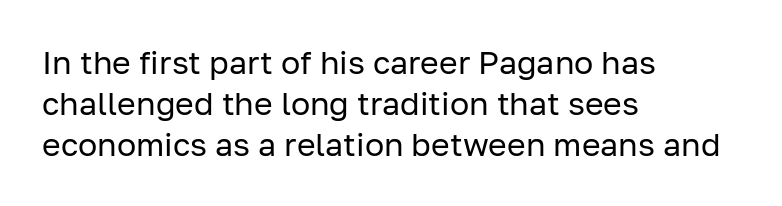
This sample is left-justified, so line endings fall wherever the words run out. Clear beneath every line of the passage. Regular leading. The letterforms sit shoulder to shoulder at normal distance. You could not count columns in this text — the font is proportionally spaced.
